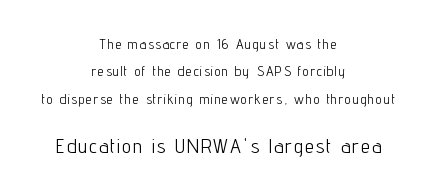
This block would shrink considerably if given ordinary leading; it's expanded now. The axis of the letterforms is exactly vertical. The passage is arranged like a title page — every line centered. The face looks like a standard text weight, possibly lighter. Clear beneath every line of the passage. Size contrast runs from small at the top to large at the bottom.
